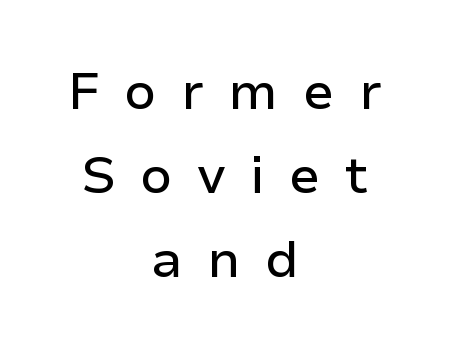
Check where the strokes stop: nothing finishes them off — pure sans. This sample is center-justified, so both line endings float freely. Italic: no, the glyphs are upright roman. Students, observe: this is what conventionally led text looks like.
